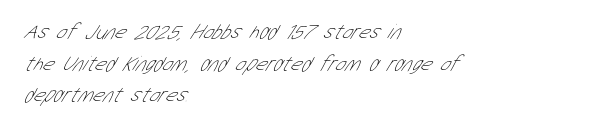
Q: Is the text bold? A: No.
Q: Is the text underlined? A: No.
Q: How is the paragraph aligned? A: Left-aligned.
Q: Is the spacing between letters normal or unusually wide? A: Normal.
Q: Is the spacing between lines tight, normal or loose? A: Normal.
